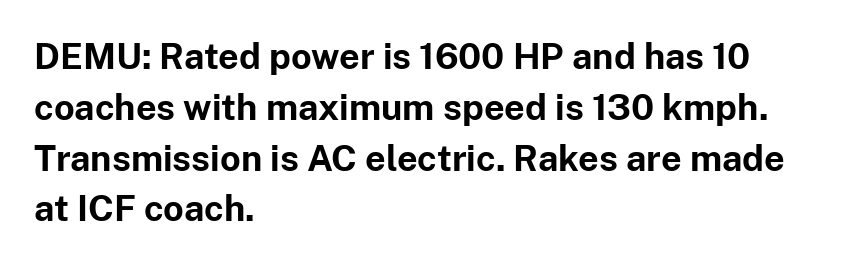
Q: Is the text bold? A: Yes.
Q: Is the text italic (slanted)? A: No, it is upright.
Q: Is the typeface a serif or a sans-serif typeface? A: Sans-serif.
Q: Is the text underlined? A: No.
Q: How is the paragraph aligned? A: Left-aligned.
Q: Is the spacing between letters normal or unusually wide? A: Normal.
Q: Is the spacing between lines tight, normal or loose? A: Normal.
Q: Width (condensed, normal, or wide)? A: Normal.
Q: Stroke contrast? A: Low.
Q: x-height? A: Medium.
Q: Monospaced? A: No.
